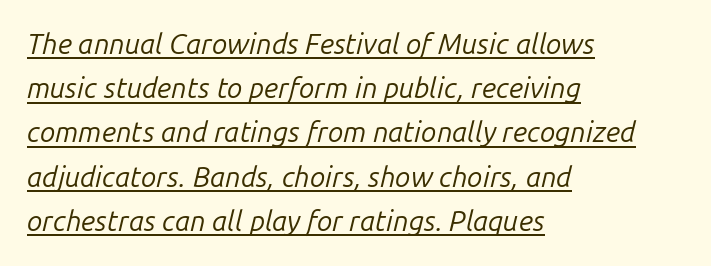
Q: Is the text bold? A: No.
Q: Is the text italic (slanted)? A: Yes, it leans right by about 14 degrees.
Q: Is the text underlined? A: Yes.
Q: How is the paragraph aligned? A: Left-aligned.
Q: Is the spacing between letters normal or unusually wide? A: Normal.
Q: Is the spacing between lines tight, normal or loose? A: Normal.
Q: Width (condensed, normal, or wide)? A: Normal.
Q: Stroke contrast? A: Low.
Q: x-height? A: Medium.
Q: Monospaced? A: No.
